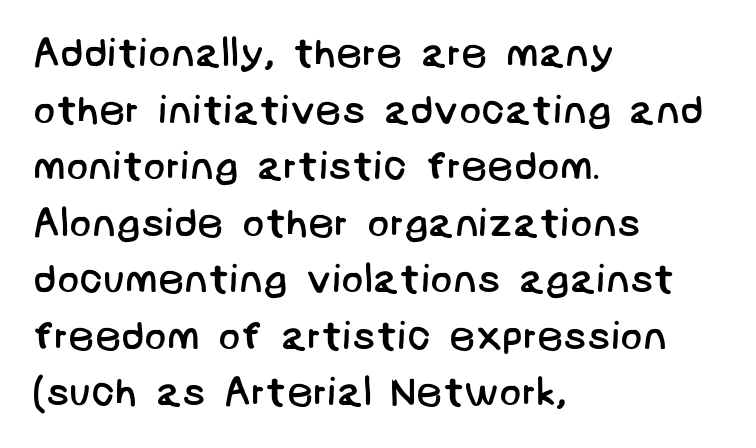
The image shows 41 px regular-weight sans-serif type; set left-aligned, normal line spacing (1.38x), normal letter spacing, not underlined; low stroke contrast and a large x-height.
